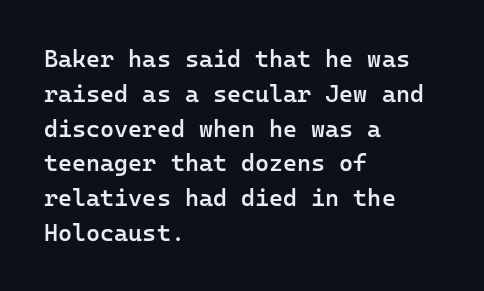
Q: Is the text bold? A: Semi-bold.
Q: Is the text italic (slanted)? A: No, it is upright.
Q: Is the text underlined? A: No.
Q: How is the paragraph aligned? A: Left-aligned.
Q: Is the spacing between letters normal or unusually wide? A: Normal.
Q: Is the spacing between lines tight, normal or loose? A: Normal.
